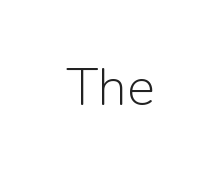
The image shows 53 px light sans-serif type, upright; set normal letter spacing, not underlined; low stroke contrast and a medium x-height.
